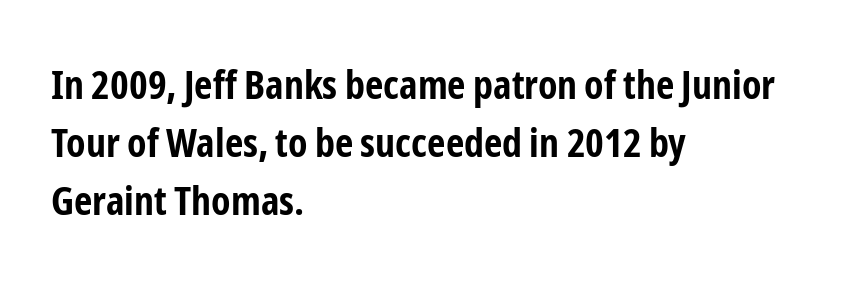
Q: Is the text bold? A: Yes.
Q: Is the text italic (slanted)? A: No, it is upright.
Q: Is the typeface a serif or a sans-serif typeface? A: Sans-serif.
Q: Is the text underlined? A: No.
Q: How is the paragraph aligned? A: Left-aligned.
Q: Is the spacing between letters normal or unusually wide? A: Normal.
Q: Is the spacing between lines tight, normal or loose? A: Normal.
Q: Width (condensed, normal, or wide)? A: Condensed.
Q: Stroke contrast? A: Low.
Q: x-height? A: Medium.
Q: Monospaced? A: No.
